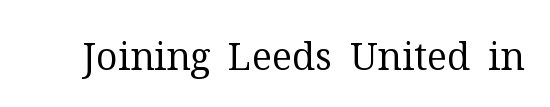
The image shows 38 px regular-weight serif type, upright; set normal letter spacing, not underlined; medium stroke contrast and a medium x-height.
